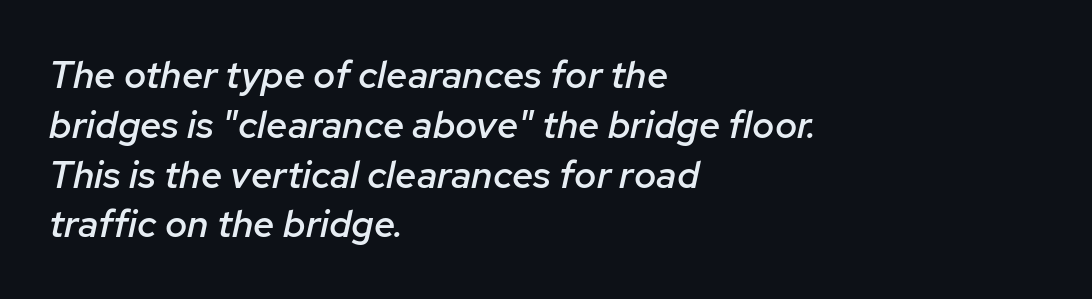
No word sits above an underline. A typesetter would call this leading conventional body-copy spacing. The face used here is a semibold: visibly heavier than regular, lighter than bold. The typography opts for an oblique posture over an upright one.
